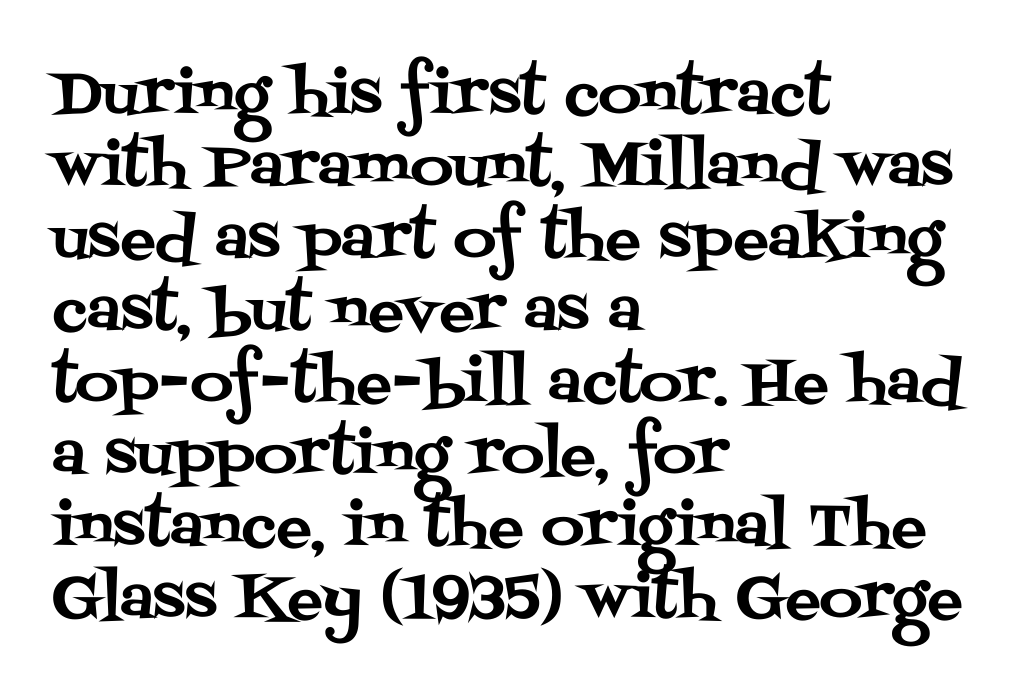
The image shows 59 px serif type, upright; set left-aligned, line spacing 1.22x, normal letter spacing, not underlined; medium stroke contrast and a large x-height.
